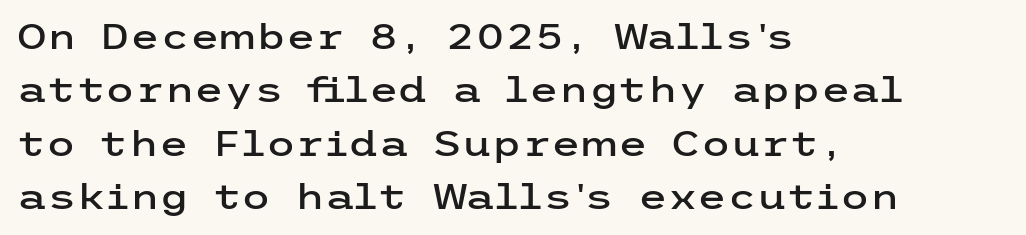
{"serif": "no", "italic": "no", "width": "wide", "stroke_contrast": "low", "x_height": "medium", "underline": "no", "align": "left", "line_spacing": "normal", "line_spacing_ratio": 1.57, "letter_spacing": "normal", "letter_spacing_em": 0.0, "glyph_px": 34}
